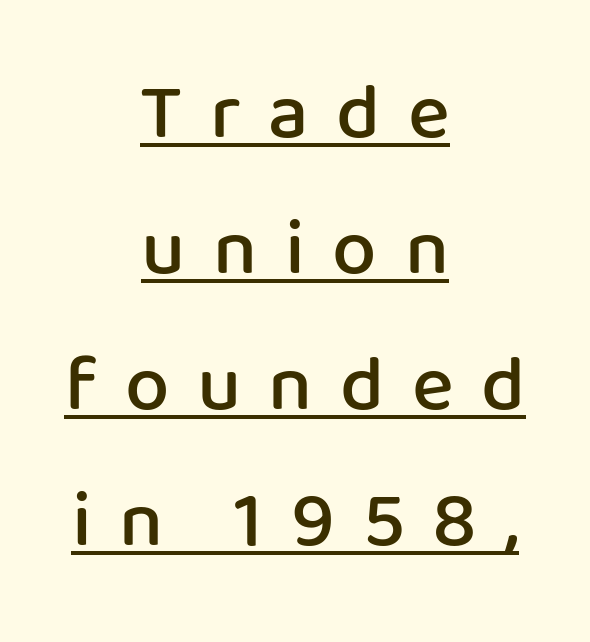
The image shows 79 px semibold sans-serif type, upright; set centered, line spacing 1.72x, unusually wide letter spacing (+0.35 em), underlined; low stroke contrast and a medium x-height.
